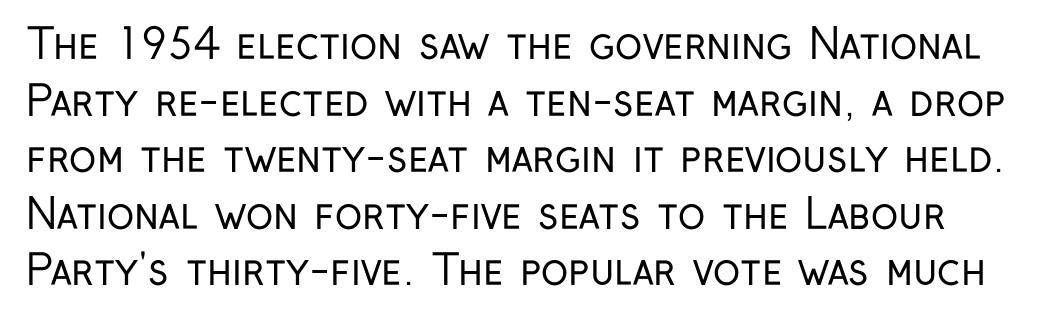
{"serif": "no", "italic": "no", "bold": "no", "weight": "regular", "width": "condensed", "stroke_contrast": "low", "x_height": "medium", "monospaced": "no", "underline": "no", "line_spacing": "normal", "line_spacing_ratio": 1.38, "letter_spacing": "normal", "letter_spacing_em": 0.0, "glyph_px": 41}
